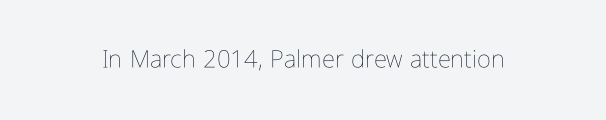
Only glyphs here, with clear space below each row. Notice how the stems are strictly vertical — no italics here. Between one letter and the next there's only the usual sliver of space. Is this a heavy cut? Hardly; it is regular or lighter.
